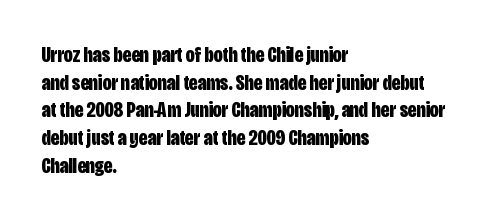
Q: Is the text bold? A: Yes.
Q: Is the text italic (slanted)? A: No, it is upright.
Q: Is the text underlined? A: No.
Q: How is the paragraph aligned? A: Left-aligned.
Q: Is the spacing between letters normal or unusually wide? A: Normal.
Q: Is the spacing between lines tight, normal or loose? A: Normal.
